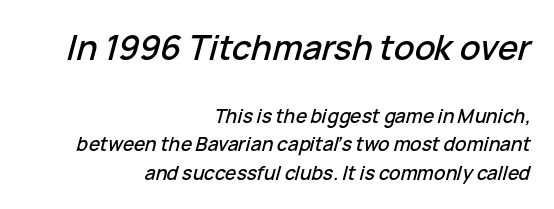
{"italic": "yes", "lean": "right", "slant_degrees": 15, "width": "normal", "stroke_contrast": "low", "x_height": "medium", "monospaced": "no", "underline": "no", "align": "right", "line_spacing": "normal", "line_spacing_ratio": 1.51, "letter_spacing": "normal", "letter_spacing_em": 0.0, "larger_block": "first", "size_ratio": 1.79, "glyph_px": 34}
